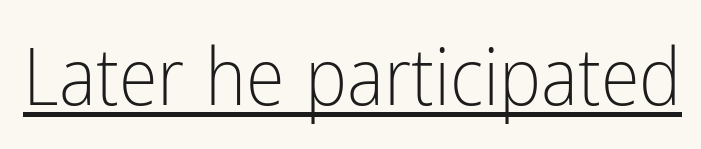
Q: Is the text bold? A: No.
Q: Is the text italic (slanted)? A: No, it is upright.
Q: Is the typeface a serif or a sans-serif typeface? A: Sans-serif.
Q: Is the text underlined? A: Yes.
Q: Is the spacing between letters normal or unusually wide? A: Normal.
Q: Width (condensed, normal, or wide)? A: Condensed.
Q: Stroke contrast? A: Low.
Q: x-height? A: Medium.
Q: Monospaced? A: No.
